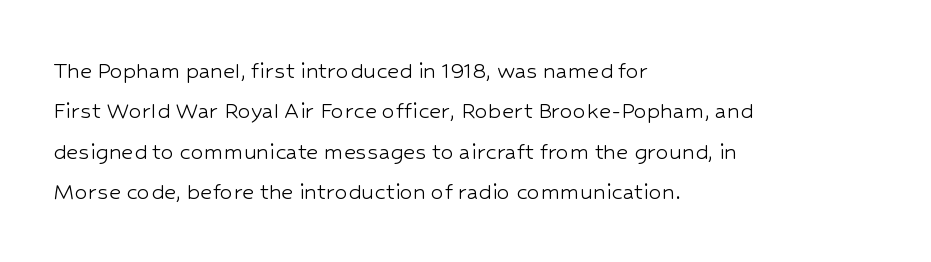
The image shows 26 px text type, upright; set left-aligned, normal line spacing (1.55x), normal letter spacing, not underlined.
